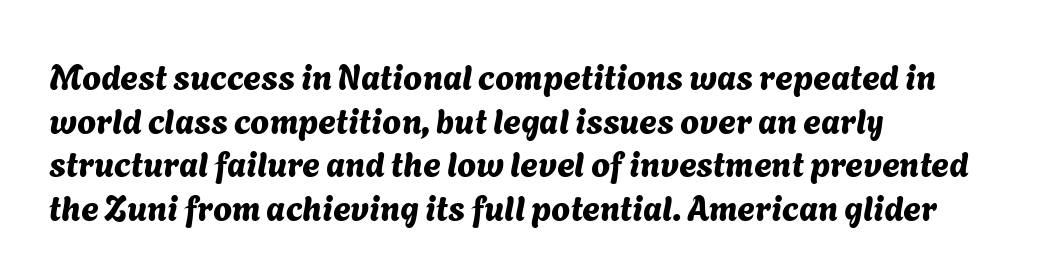
These lines are rendered in a variable-pitch font. Each word holds together tightly as a unit, with standard inter-letter gaps. Has an underline been added? It has not. Reading down the block, your eye returns to a fixed left position each line.
